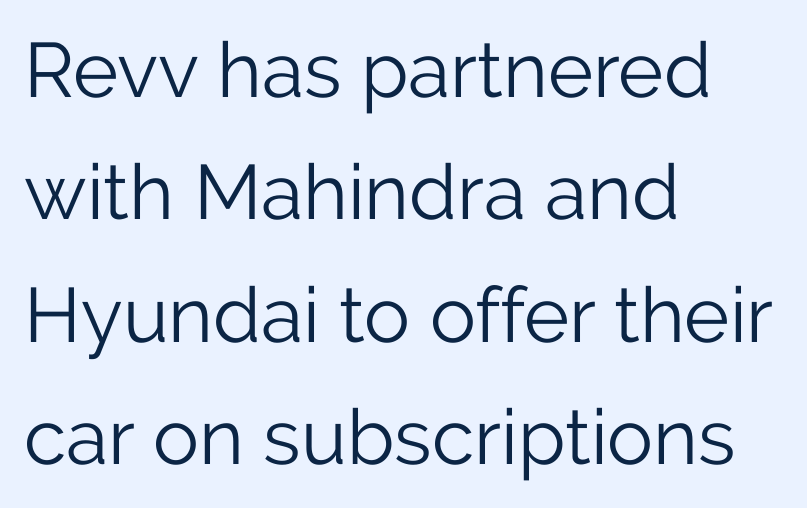
The image shows 77 px light sans-serif type, upright; set left-aligned, normal line spacing (1.59x), normal letter spacing, not underlined; low stroke contrast and a medium x-height.
